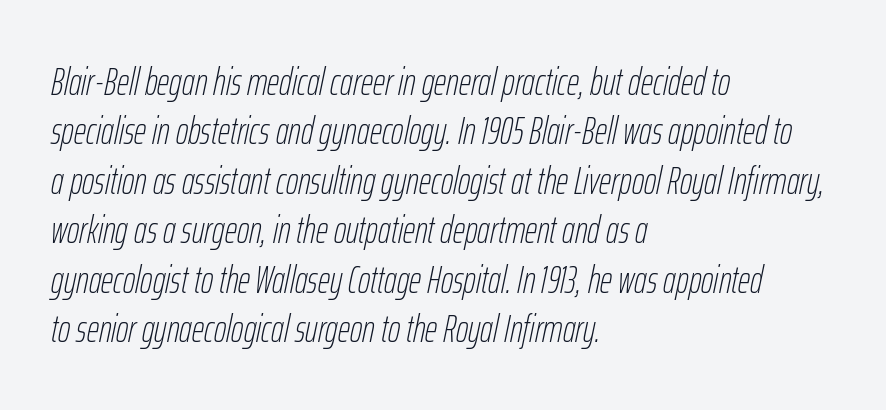
The image shows 38 px thin, condensed type, italic (leaning right); set left-aligned, normal line spacing (1.3x), normal letter spacing, not underlined; low stroke contrast and a medium x-height.
